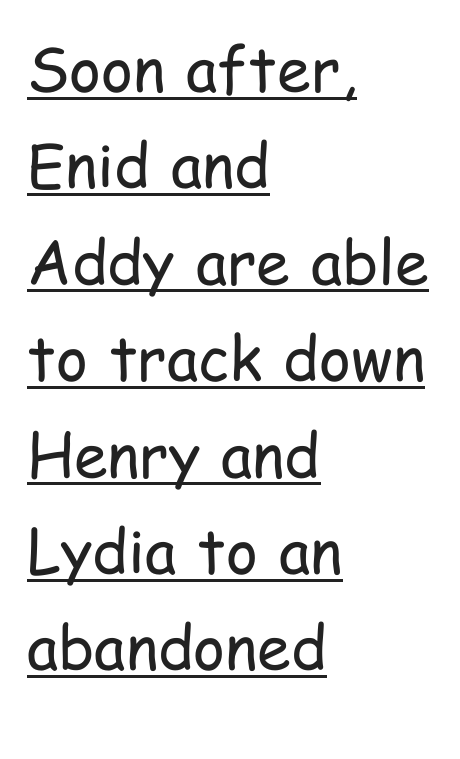
The image shows 61 px regular-weight, condensed sans-serif type, upright; set left-aligned, normal line spacing (1.58x), normal letter spacing, underlined; low stroke contrast and a medium x-height.
